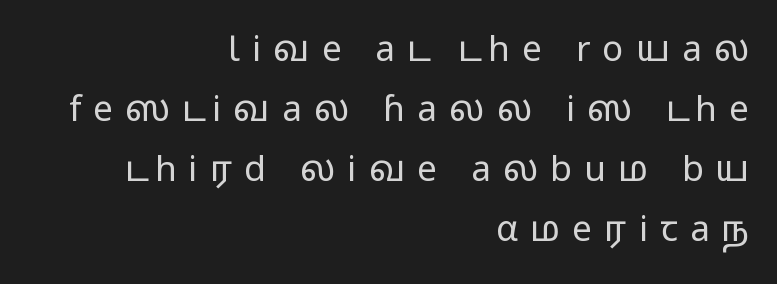
The image shows 35 px regular-weight, wide sans-serif type, upright; set right-aligned, line spacing 1.71x, unusually wide letter spacing (+0.35 em), not underlined; low stroke contrast and a medium x-height.
